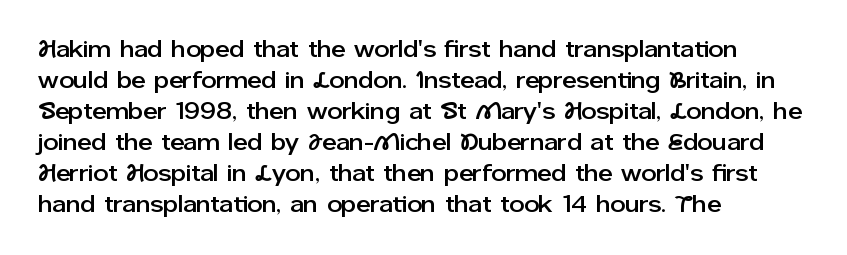
The image shows 24 px text type, upright; set left-aligned, normal line spacing (1.29x), normal letter spacing, not underlined.
